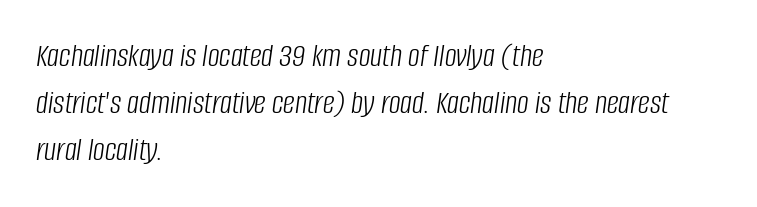
Words float on clear page, feet unadorned. The strokes are not fattened; the text isn't bold. Leading: standard. The text block is weighted toward the left margin, trailing off unevenly rightward. Varying glyph widths throughout — classic text-font behaviour. Quick note: italic.
